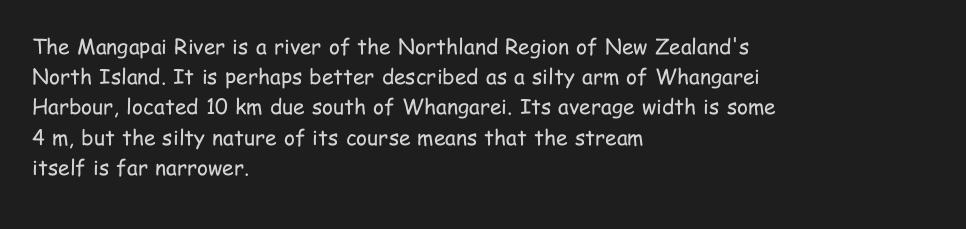
The image shows 21 px text type, upright; set left-aligned, normal line spacing (1.44x), normal letter spacing, not underlined.
